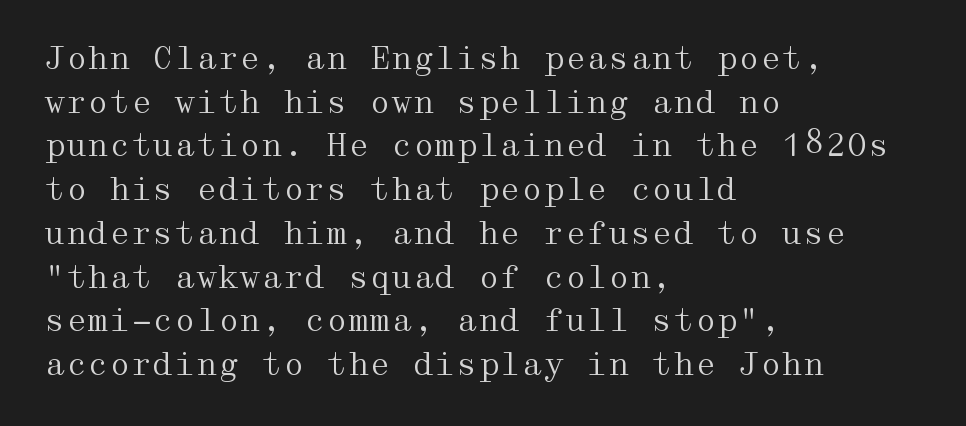
{"serif": "yes", "italic": "no", "bold": "no", "weight": "regular", "width": "wide", "stroke_contrast": "medium", "x_height": "medium", "underline": "no", "align": "left", "line_spacing": "normal", "line_spacing_ratio": 1.41, "letter_spacing": "normal", "letter_spacing_em": 0.0, "glyph_px": 31}
